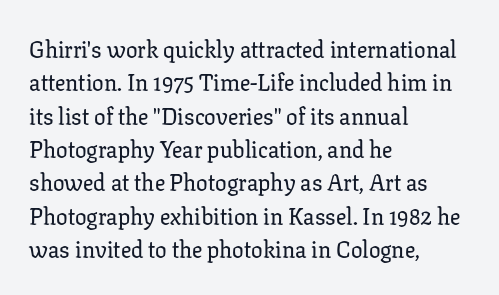
Q: Is the text italic (slanted)? A: No, it is upright.
Q: Is the text underlined? A: No.
Q: How is the paragraph aligned? A: Left-aligned.
Q: Is the spacing between letters normal or unusually wide? A: Normal.
Q: Is the spacing between lines tight, normal or loose? A: Normal.
